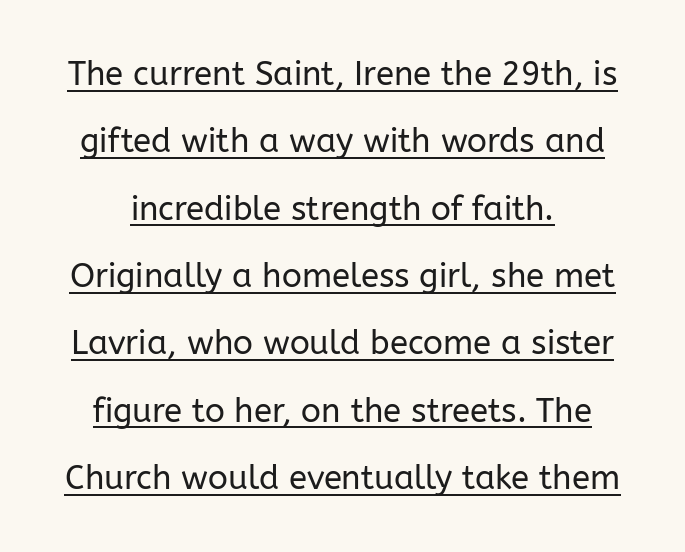
The image shows 33 px regular-weight sans-serif type, upright; set loose line spacing (2.04x), normal letter spacing, underlined; low stroke contrast and a medium x-height.
